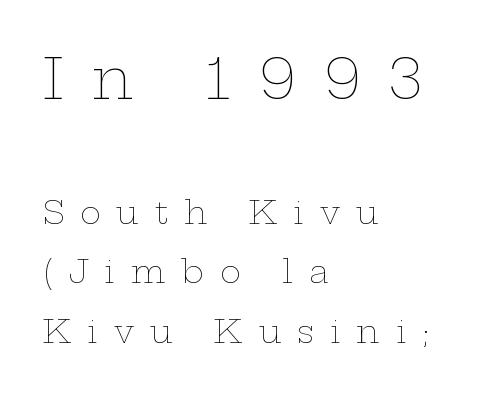
{"italic": "no", "bold": "no", "weight": "thin", "width": "wide", "stroke_contrast": "low", "x_height": "medium", "monospaced": "no", "underline": "no", "align": "left", "line_spacing_ratio": 1.86, "letter_spacing": "wide", "letter_spacing_em": 0.49, "larger_block": "first", "size_ratio": 1.75, "glyph_px": 56}
